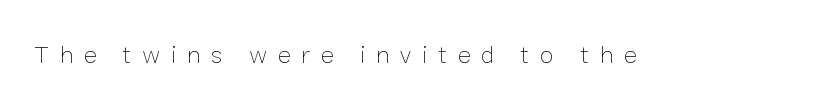
The image shows 25 px text type, upright; set unusually wide letter spacing (+0.42 em), not underlined.
